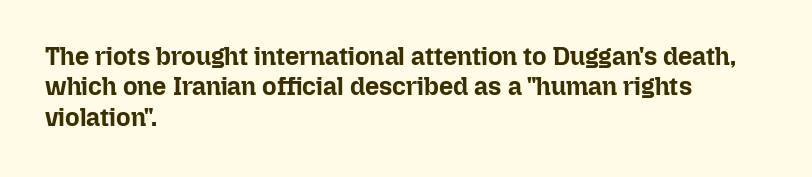
{"italic": "no", "bold": "yes", "underline": "no", "align": "left", "line_spacing_ratio": 1.22, "letter_spacing": "normal", "letter_spacing_em": 0.0, "glyph_px": 25}
